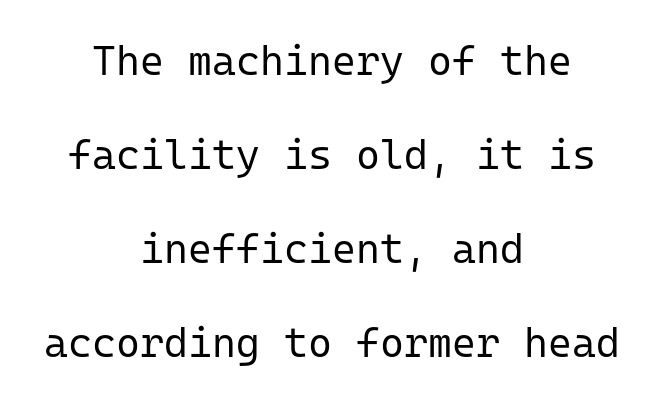
Think of a typewriter: that constant character pitch is what you see here. The tracking reads as untouched default to a designer's eye. No word sits above an underline. The rag falls on both sides of this text block equally. Notice the wide empty band between every row — that's loose leading. Weight: not bold — regular or lighter.
